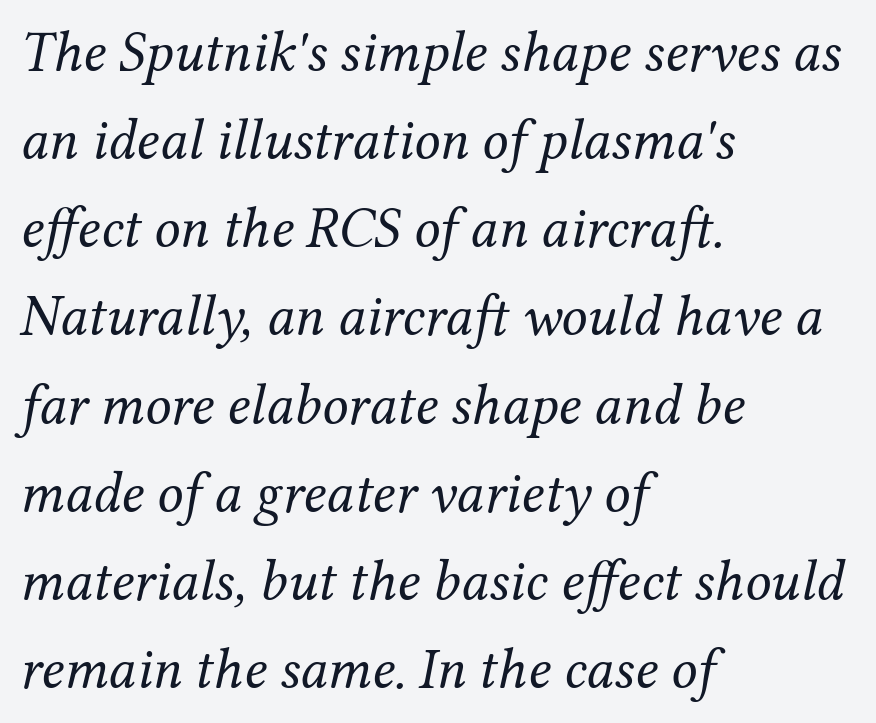
{"serif": "yes", "italic": "yes", "lean": "right", "slant_degrees": 12, "bold": "no", "weight": "regular", "width": "normal", "stroke_contrast": "medium", "x_height": "medium", "monospaced": "no", "underline": "no", "align": "left", "line_spacing": "normal", "line_spacing_ratio": 1.52, "letter_spacing": "normal", "letter_spacing_em": 0.0, "glyph_px": 58}
